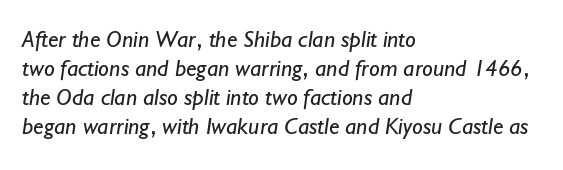
{"bold": "no", "underline": "no", "align": "left", "line_spacing_ratio": 1.21, "letter_spacing": "normal", "letter_spacing_em": 0.0, "glyph_px": 24}
